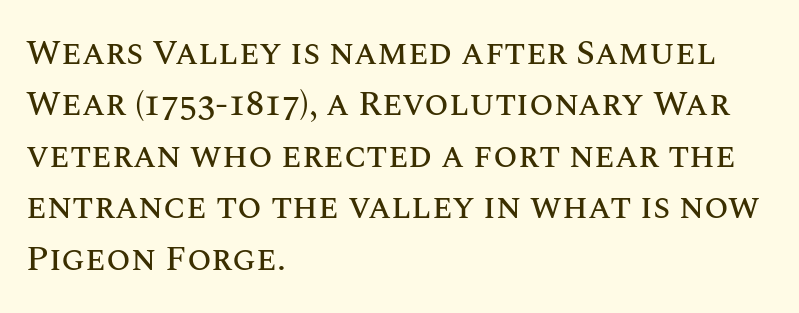
The image shows 35 px text type, upright; set left-aligned, normal line spacing (1.47x), normal letter spacing, not underlined; medium stroke contrast and a large x-height.
